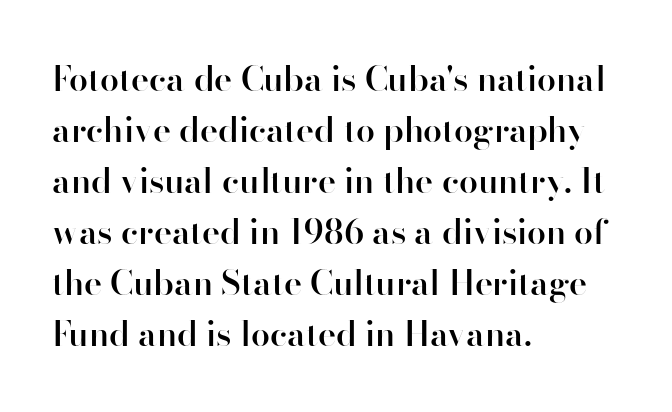
The image shows 34 px semibold sans-serif type, upright; set left-aligned, normal line spacing (1.5x), normal letter spacing, not underlined; high stroke contrast and a small x-height.
